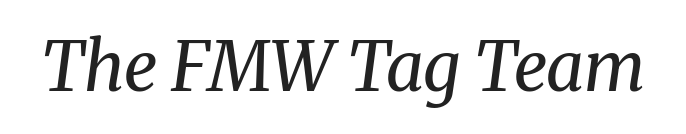
The image shows 68 px regular-weight serif type, italic (leaning right); set normal letter spacing, not underlined; medium stroke contrast and a medium x-height.
